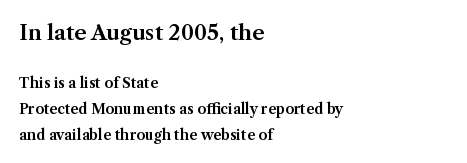
{"italic": "no", "underline": "no", "align": "left", "line_spacing_ratio": 1.84, "letter_spacing": "normal", "letter_spacing_em": 0.0, "larger_block": "first", "size_ratio": 1.5, "glyph_px": 21}
